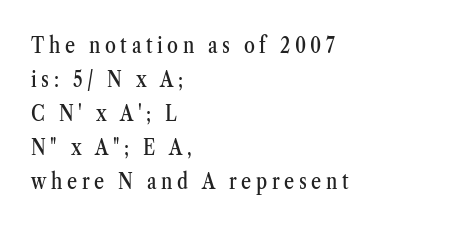
Q: Is the text italic (slanted)? A: No, it is upright.
Q: Is the text underlined? A: No.
Q: How is the paragraph aligned? A: Left-aligned.
Q: Is the spacing between letters normal or unusually wide? A: Unusually wide.
Q: Is the spacing between lines tight, normal or loose? A: Normal.
